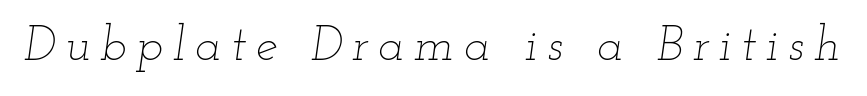
{"italic": "yes", "lean": "right", "slant_degrees": 12, "bold": "no", "weight": "thin", "width": "wide", "stroke_contrast": "low", "x_height": "small", "monospaced": "no", "underline": "no", "letter_spacing": "wide", "letter_spacing_em": 0.2, "glyph_px": 49}
